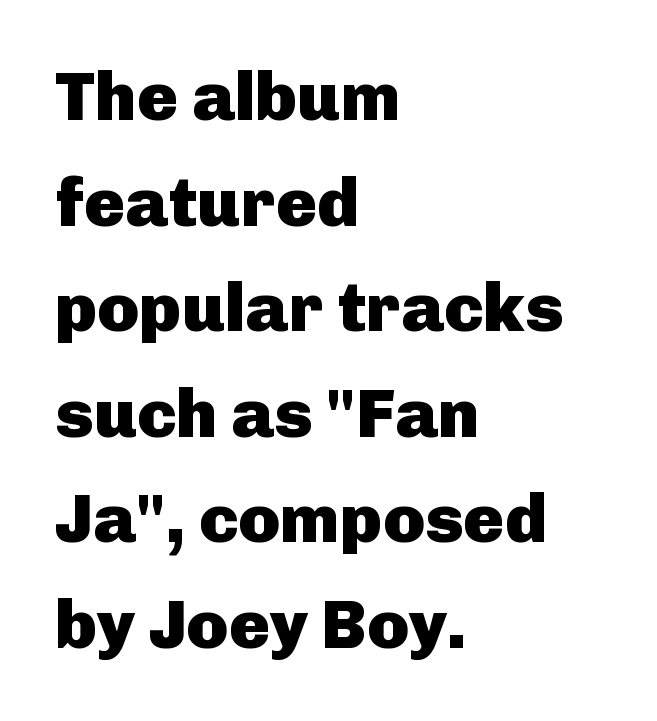
The image shows 69 px heavy sans-serif type, upright; set left-aligned, normal line spacing (1.53x), normal letter spacing, not underlined; low stroke contrast and a medium x-height.
